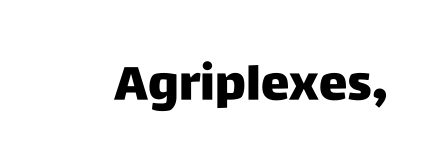
{"serif": "no", "italic": "no", "width": "normal", "stroke_contrast": "low", "x_height": "large", "monospaced": "no", "underline": "no", "letter_spacing": "normal", "letter_spacing_em": 0.0, "glyph_px": 48}
